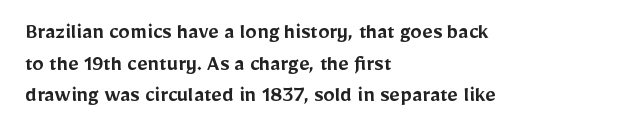
{"italic": "no", "bold": "semi", "underline": "no", "align": "left", "line_spacing": "normal", "line_spacing_ratio": 1.38, "letter_spacing": "normal", "letter_spacing_em": 0.0, "glyph_px": 23}
